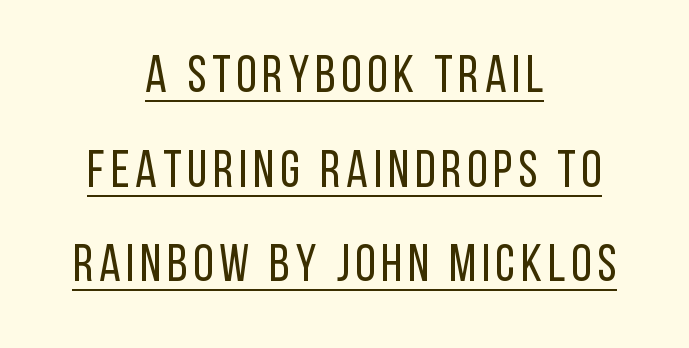
{"serif": "no", "italic": "no", "bold": "no", "weight": "regular", "width": "condensed", "stroke_contrast": "low", "x_height": "large", "monospaced": "no", "underline": "yes", "align": "center", "line_spacing_ratio": 1.82, "glyph_px": 52}
